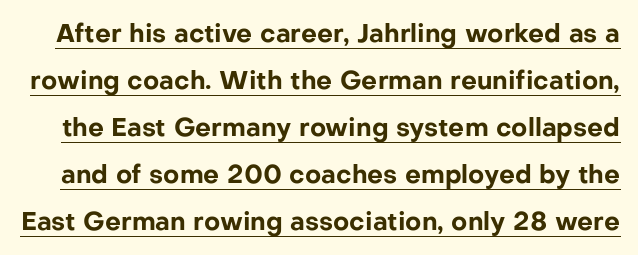
Q: Is the text bold? A: Yes.
Q: Is the text italic (slanted)? A: No, it is upright.
Q: Is the text underlined? A: Yes.
Q: Is the spacing between letters normal or unusually wide? A: Normal.
